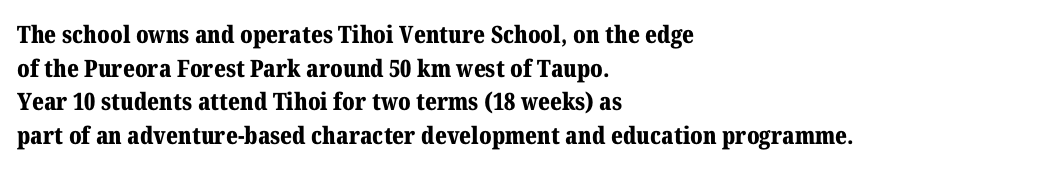
Any mark beneath the type? The region is blank. Regular leading. The face used here is rendered with its standard letterfit. These words are printed bold, with thick strokes throughout. Italic? Not at all — the glyphs are vertical. Left-aligned paragraph, ragged on the right.
